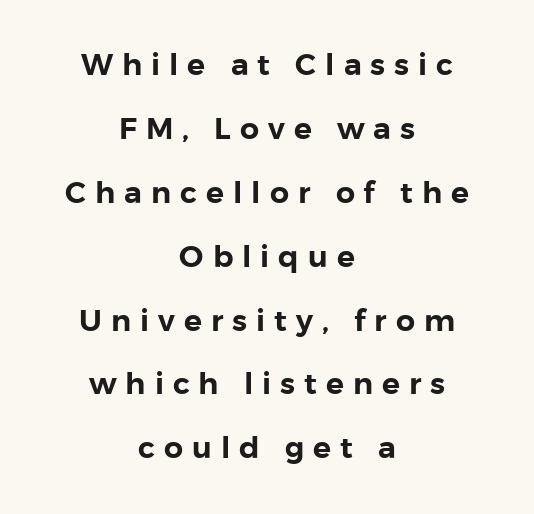
A sans-serif font was chosen for this passage. These lines are centered, leaving both edges ragged. Interline gaps are noticeably wide in this sample. The foot of each line stays bare and open. Someone cranked the tracking dial way up on this one. Spacing verdict: proportional, widths tailored to each character.
